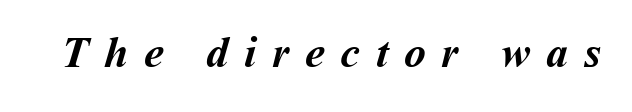
A dark, heavy texture on the line: the type is bold. Varying glyph widths throughout — classic text-font behaviour. Characters follow at a spacing far wider than the type designer built in. The glyphs are unaccompanied by any horizontal stroke below them.
